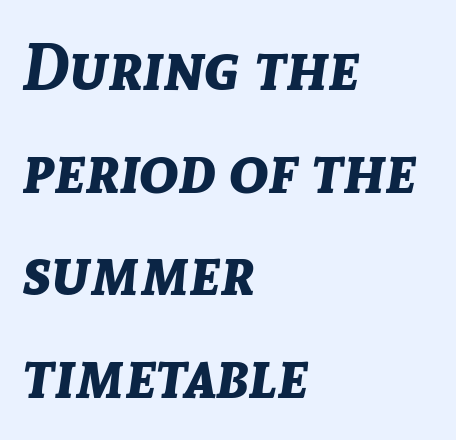
Q: Is the text bold? A: Yes.
Q: Is the text italic (slanted)? A: Yes, it leans right by about 8 degrees.
Q: Is the text underlined? A: No.
Q: How is the paragraph aligned? A: Left-aligned.
Q: Is the spacing between letters normal or unusually wide? A: Normal.
Q: Is the spacing between lines tight, normal or loose? A: Normal.
Q: Width (condensed, normal, or wide)? A: Normal.
Q: Stroke contrast? A: Low.
Q: x-height? A: Medium.
Q: Monospaced? A: No.
